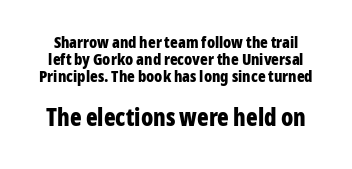
Vertical spacing — tight. Each word holds together tightly as a unit, with standard inter-letter gaps. Small over large — that's the arrangement of the two blocks here. Ascenders rise straight up at ninety degrees. Caption: bold face, heavy strokes. No word sits above an underline.
